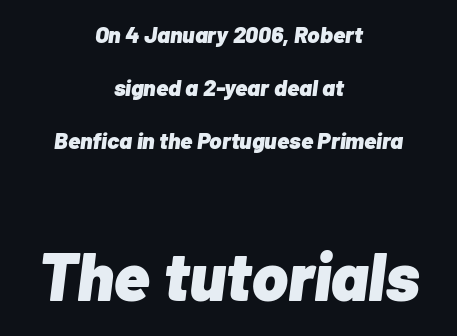
{"italic": "yes", "lean": "right", "slant_degrees": 7, "bold": "yes", "weight": "heavy", "width": "normal", "stroke_contrast": "low", "x_height": "medium", "monospaced": "no", "underline": "no", "align": "center", "line_spacing": "loose", "line_spacing_ratio": 2.3, "letter_spacing": "normal", "letter_spacing_em": 0.0, "larger_block": "second", "size_ratio": 2.96, "glyph_px": 68}
